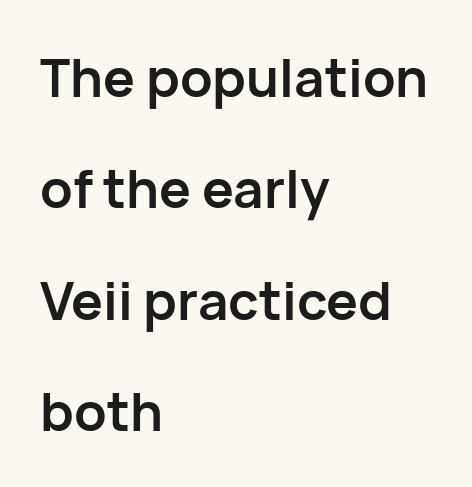
The image shows 53 px semibold sans-serif type, upright; set left-aligned, loose line spacing (2.1x), normal letter spacing, not underlined; low stroke contrast and a medium x-height.
